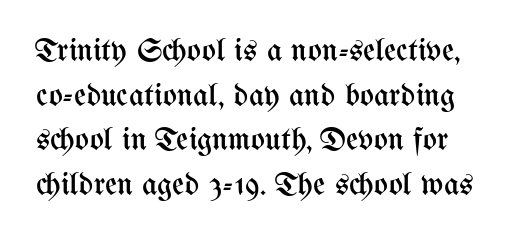
The image shows 33 px regular-weight, condensed type, upright; set normal line spacing (1.35x), normal letter spacing, not underlined; medium stroke contrast and a medium x-height.
